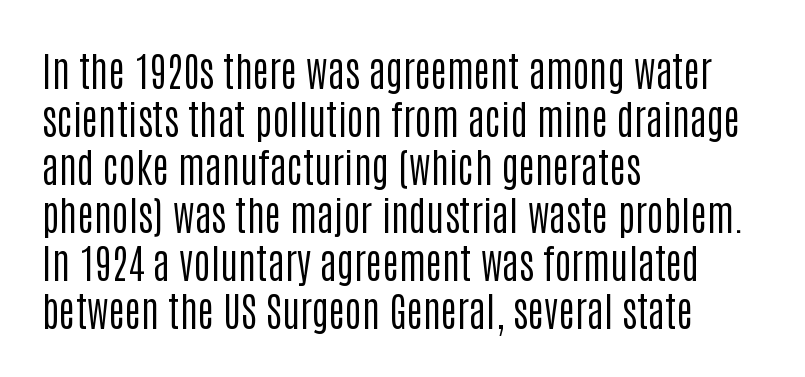
Caption: face not bold, strokes unweighted. Nobody touched the tracking dial on this one. A student would call this left alignment; a typographer would say flush left, rag right. This sample has the flowing, uneven cadence of proportional lettering. The lettering stays uniformly vertical, giving the passage a roman look.
